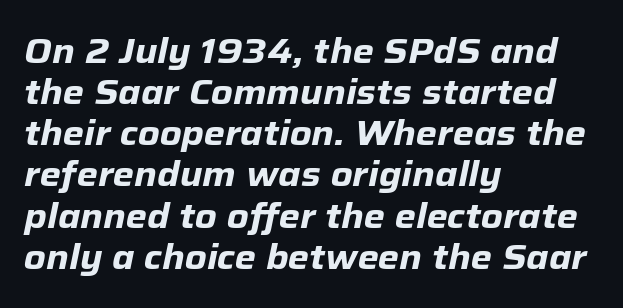
{"italic": "yes", "lean": "right", "slant_degrees": 12, "bold": "yes", "weight": "heavy", "width": "normal", "stroke_contrast": "low", "x_height": "medium", "monospaced": "no", "underline": "no", "align": "left", "line_spacing_ratio": 1.21, "letter_spacing": "normal", "letter_spacing_em": 0.0, "glyph_px": 34}
